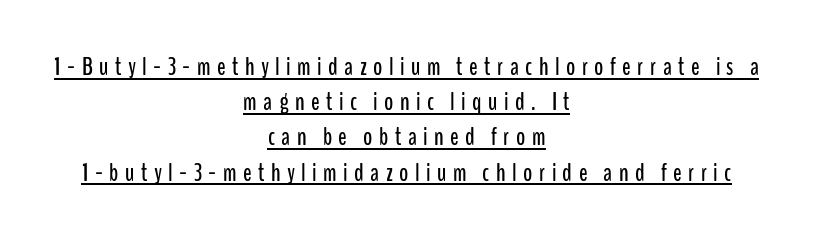
Q: Is the text italic (slanted)? A: No, it is upright.
Q: Is the text underlined? A: Yes.
Q: How is the paragraph aligned? A: Centered.
Q: Is the spacing between letters normal or unusually wide? A: Unusually wide.
Q: Is the spacing between lines tight, normal or loose? A: Normal.
